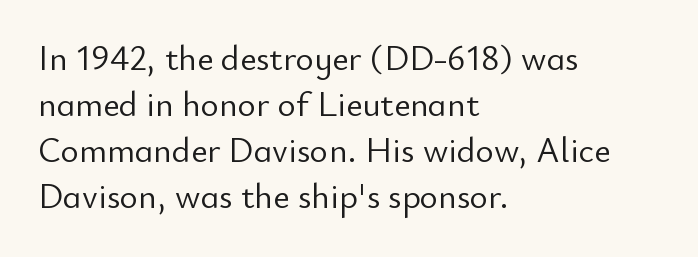
The image shows 35 px light sans-serif type, upright; set left-aligned, normal line spacing (1.31x), normal letter spacing, not underlined; low stroke contrast and a small x-height.
